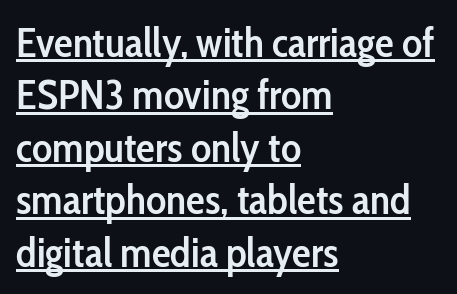
The image shows 42 px semibold, condensed sans-serif type, upright; set left-aligned, normal line spacing (1.25x), normal letter spacing, underlined; low stroke contrast and a medium x-height.
